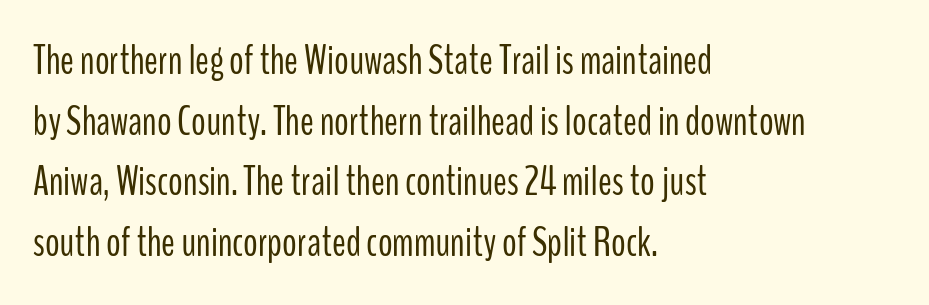
The weight tops out at a normal text grade. Rule under the text: the space is simply empty. If you measured baseline to baseline, you'd find a middling distance. The lettering holds an erect, upright posture throughout. Line beginnings align vertically; line endings do not.
